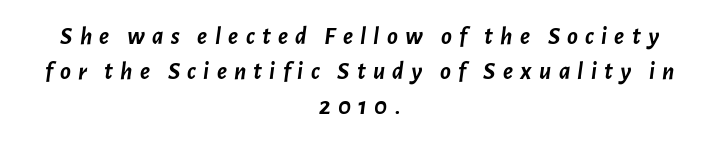
The image shows 25 px bold type, italic (leaning right); set centered, normal line spacing (1.4x), unusually wide letter spacing (+0.29 em), not underlined.
